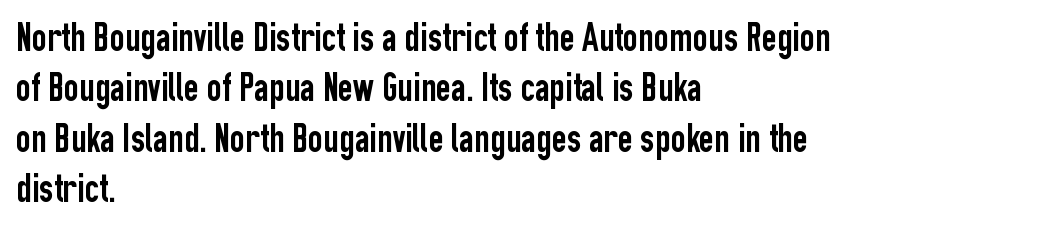
The image shows 41 px condensed sans-serif type, upright; set left-aligned, line spacing 1.23x, normal letter spacing, not underlined; low stroke contrast and a medium x-height.
